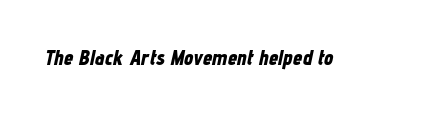
The image shows 21 px bold type, italic (leaning right); set normal letter spacing, not underlined.
